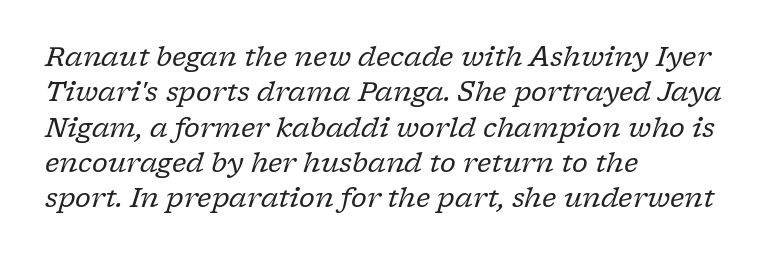
Q: Is the text bold? A: No.
Q: Is the text italic (slanted)? A: Yes, it leans right by about 17 degrees.
Q: Is the text underlined? A: No.
Q: How is the paragraph aligned? A: Left-aligned.
Q: Is the spacing between letters normal or unusually wide? A: Normal.
Q: Is the spacing between lines tight, normal or loose? A: Normal.
